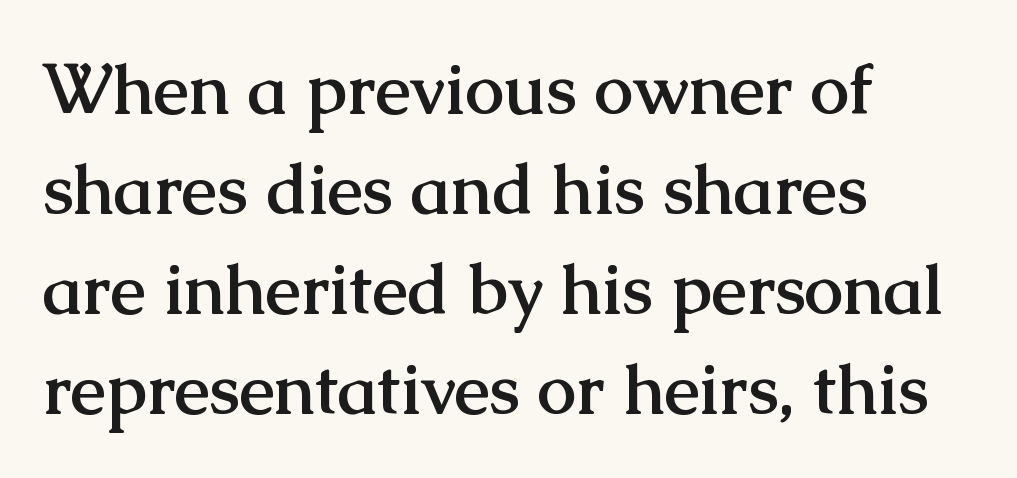
Q: Is the text bold? A: Yes.
Q: Is the text italic (slanted)? A: No, it is upright.
Q: Is the typeface a serif or a sans-serif typeface? A: Serif.
Q: Is the text underlined? A: No.
Q: How is the paragraph aligned? A: Left-aligned.
Q: Is the spacing between letters normal or unusually wide? A: Normal.
Q: Is the spacing between lines tight, normal or loose? A: Normal.
Q: Width (condensed, normal, or wide)? A: Normal.
Q: Stroke contrast? A: Medium.
Q: x-height? A: Medium.
Q: Monospaced? A: No.
